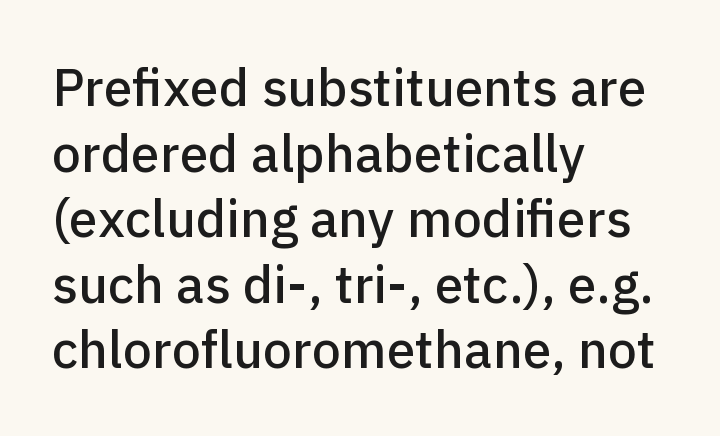
Q: Is the text italic (slanted)? A: No, it is upright.
Q: Is the typeface a serif or a sans-serif typeface? A: Sans-serif.
Q: Is the text underlined? A: No.
Q: How is the paragraph aligned? A: Left-aligned.
Q: Is the spacing between letters normal or unusually wide? A: Normal.
Q: Is the spacing between lines tight, normal or loose? A: Normal.
Q: Width (condensed, normal, or wide)? A: Normal.
Q: Stroke contrast? A: Low.
Q: x-height? A: Medium.
Q: Monospaced? A: No.
